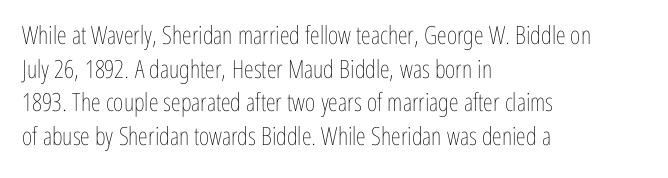
{"italic": "no", "bold": "no", "underline": "no", "align": "left", "line_spacing": "normal", "line_spacing_ratio": 1.35, "letter_spacing": "normal", "letter_spacing_em": 0.0, "glyph_px": 25}
